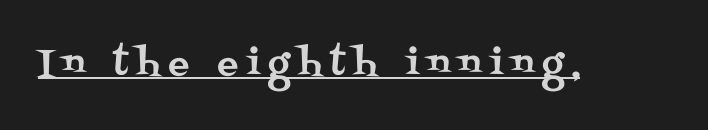
The typeface chosen for these lines features serifs. Check the space under the baseline: a stroke is drawn there. This is the regular roman posture of the typeface. Proportional: the letters do not fall into vertical columns. Letter spacing: wide.
